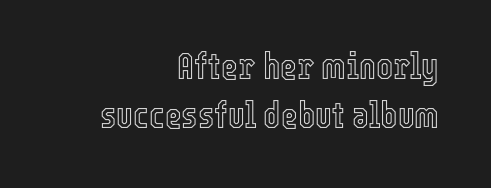
The image shows 36 px condensed type, upright; set right-aligned, normal line spacing (1.36x), normal letter spacing, not underlined; a medium x-height.
